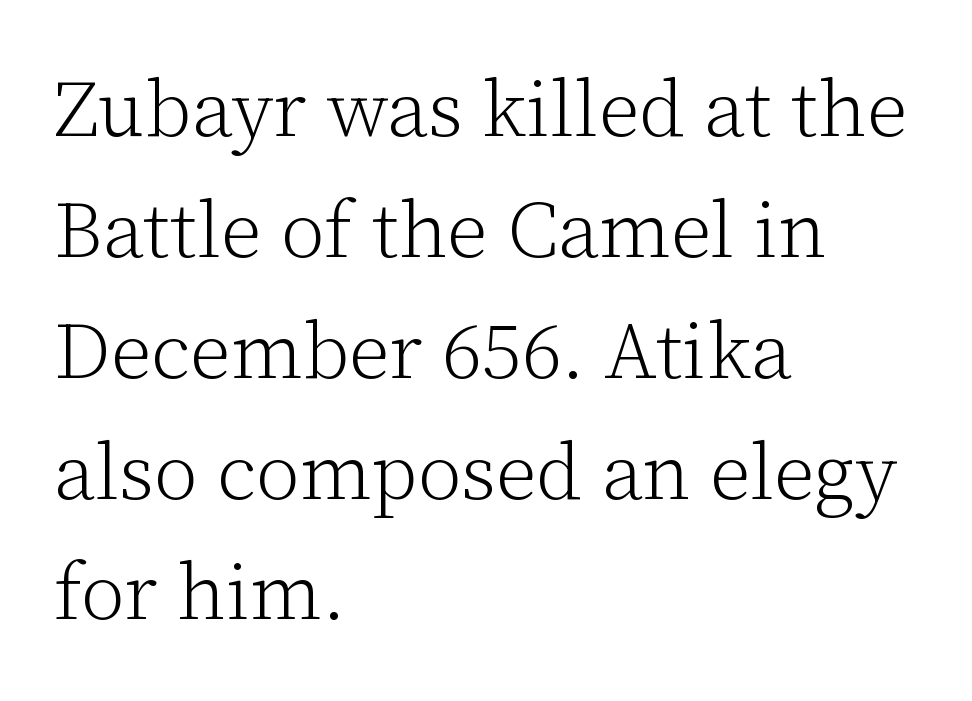
Q: Is the text bold? A: No.
Q: Is the text italic (slanted)? A: No, it is upright.
Q: Is the typeface a serif or a sans-serif typeface? A: Serif.
Q: Is the text underlined? A: No.
Q: How is the paragraph aligned? A: Left-aligned.
Q: Is the spacing between letters normal or unusually wide? A: Normal.
Q: Is the spacing between lines tight, normal or loose? A: Normal.
Q: Width (condensed, normal, or wide)? A: Normal.
Q: Stroke contrast? A: Low.
Q: x-height? A: Medium.
Q: Monospaced? A: No.
